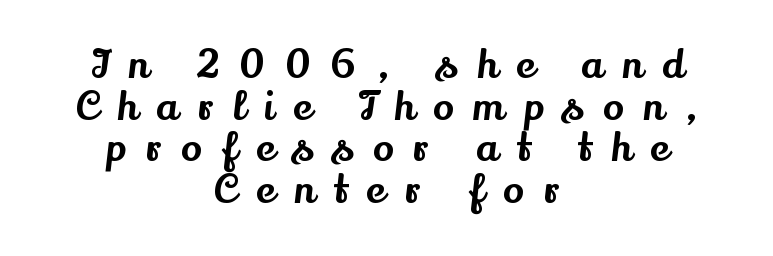
Q: Is the text italic (slanted)? A: Yes.
Q: Is the typeface a serif or a sans-serif typeface? A: Serif.
Q: Is the text underlined? A: No.
Q: How is the paragraph aligned? A: Centered.
Q: Is the spacing between letters normal or unusually wide? A: Unusually wide.
Q: Is the spacing between lines tight, normal or loose? A: Tight.
Q: Width (condensed, normal, or wide)? A: Normal.
Q: Stroke contrast? A: Medium.
Q: x-height? A: Small.
Q: Monospaced? A: No.
